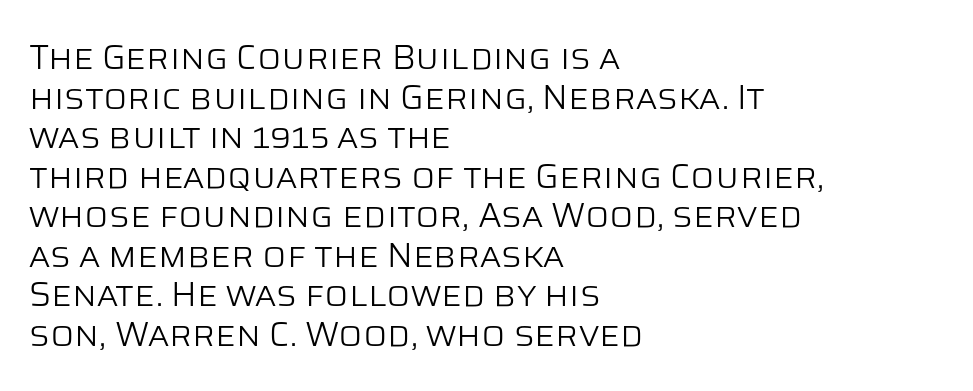
Q: Is the text bold? A: No.
Q: Is the text italic (slanted)? A: No, it is upright.
Q: Is the typeface a serif or a sans-serif typeface? A: Sans-serif.
Q: Is the text underlined? A: No.
Q: How is the paragraph aligned? A: Left-aligned.
Q: Is the spacing between letters normal or unusually wide? A: Normal.
Q: Is the spacing between lines tight, normal or loose? A: Tight.
Q: Width (condensed, normal, or wide)? A: Normal.
Q: Stroke contrast? A: Low.
Q: x-height? A: Large.
Q: Monospaced? A: No.
